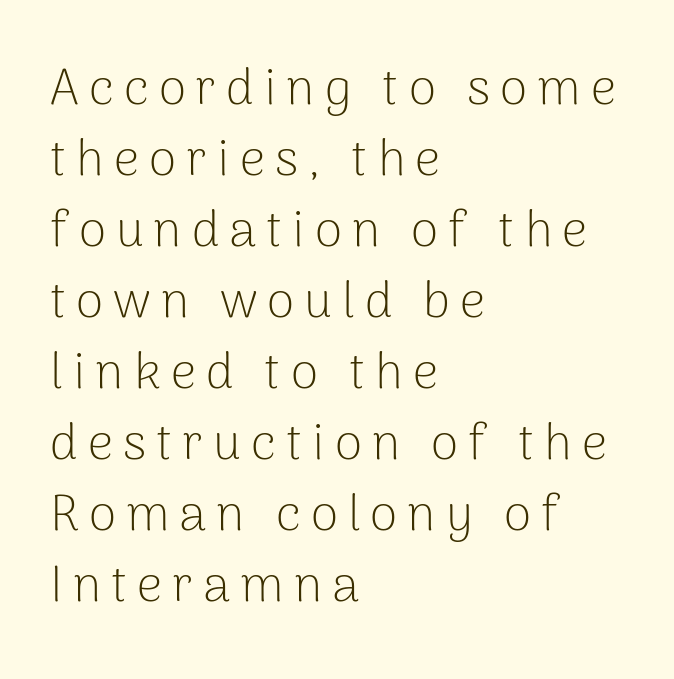
The image shows 50 px light sans-serif type, upright; set left-aligned, normal line spacing (1.42x), unusually wide letter spacing (+0.2 em), not underlined; low stroke contrast and a medium x-height.
